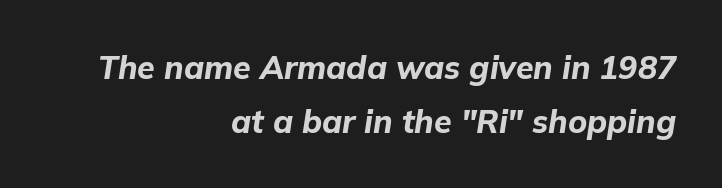
Compared with typical paragraphs, the rows here are spaced about the same. These words are printed bold, with thick strokes throughout. A flush-right, rag-left setting is used for this passage. Think of a printed novel: that variable character pitch is what you see here. The passage shown is not underscored anywhere. Tracking here is standard; glyphs follow each other at the usual distance.
